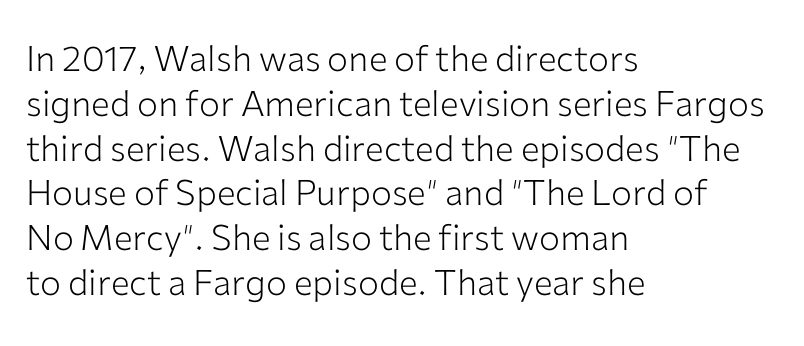
{"serif": "no", "italic": "no", "bold": "no", "weight": "light", "width": "normal", "stroke_contrast": "low", "x_height": "medium", "monospaced": "no", "underline": "no", "align": "left", "line_spacing": "normal", "line_spacing_ratio": 1.28, "letter_spacing": "normal", "letter_spacing_em": 0.0, "glyph_px": 35}
